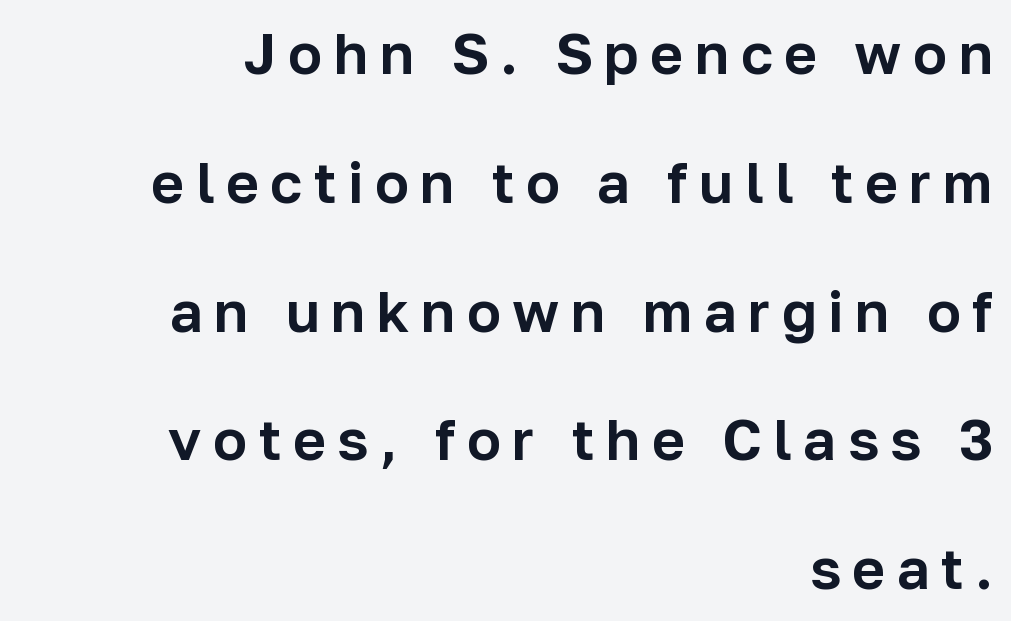
The image shows 57 px sans-serif type, upright; set right-aligned, loose line spacing (2.26x), unusually wide letter spacing (+0.2 em), not underlined; low stroke contrast and a medium x-height.
